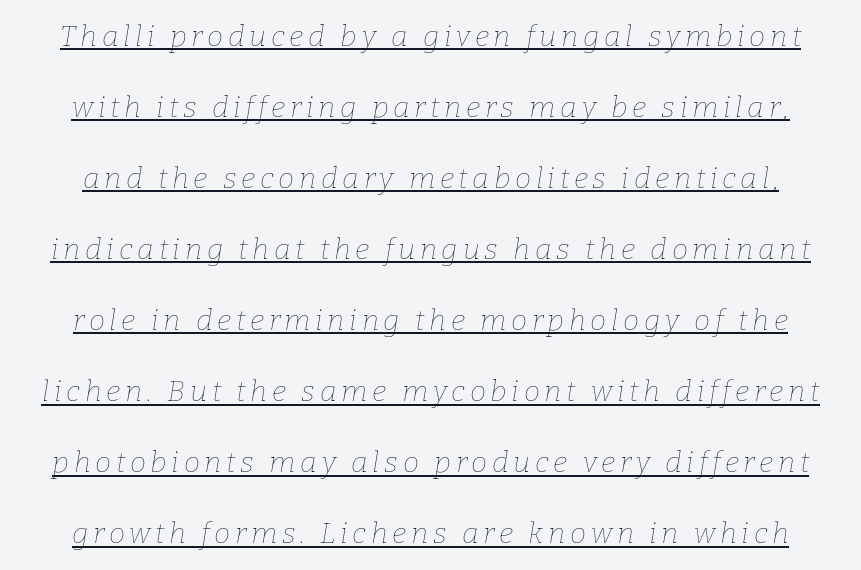
{"italic": "yes", "lean": "right", "slant_degrees": 9, "bold": "no", "weight": "thin", "width": "normal", "stroke_contrast": "low", "x_height": "medium", "monospaced": "no", "underline": "yes", "line_spacing": "loose", "line_spacing_ratio": 2.45, "glyph_px": 29}
